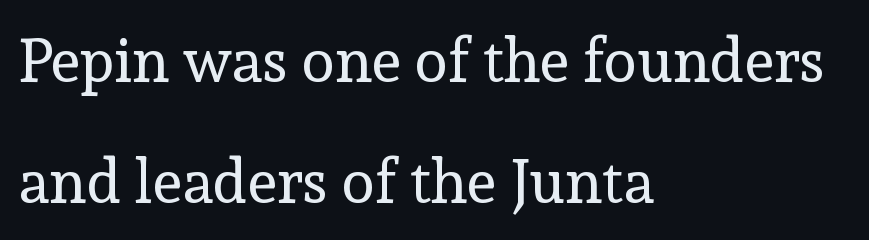
The image shows 61 px regular-weight serif type, upright; set left-aligned, loose line spacing (1.99x), normal letter spacing, not underlined; a medium x-height.
